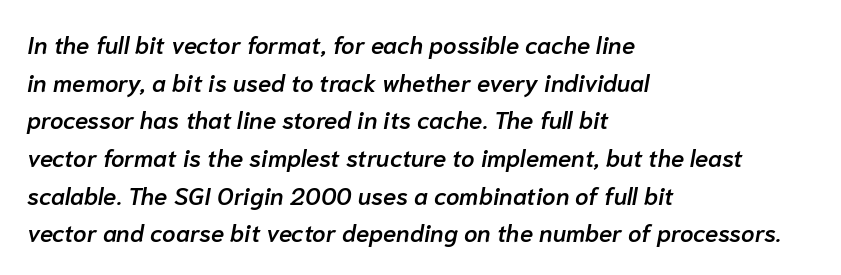
Q: Is the text bold? A: Semi-bold.
Q: Is the text italic (slanted)? A: Yes, it leans right by about 10 degrees.
Q: Is the text underlined? A: No.
Q: How is the paragraph aligned? A: Left-aligned.
Q: Is the spacing between letters normal or unusually wide? A: Normal.
Q: Is the spacing between lines tight, normal or loose? A: Normal.
